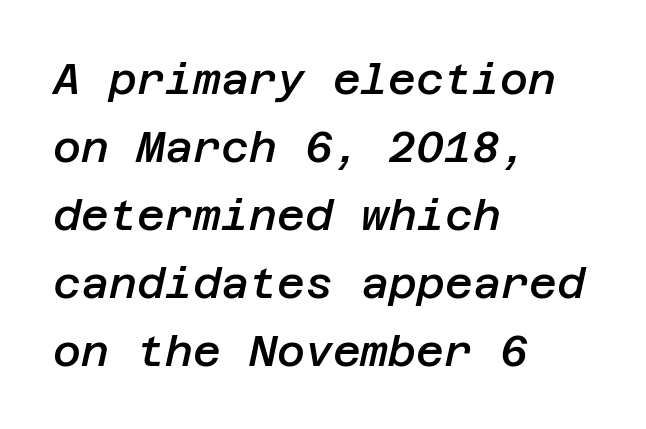
The image shows 43 px semibold type, italic (leaning right); set left-aligned, normal line spacing (1.58x), normal letter spacing, not underlined; low stroke contrast and a large x-height.
